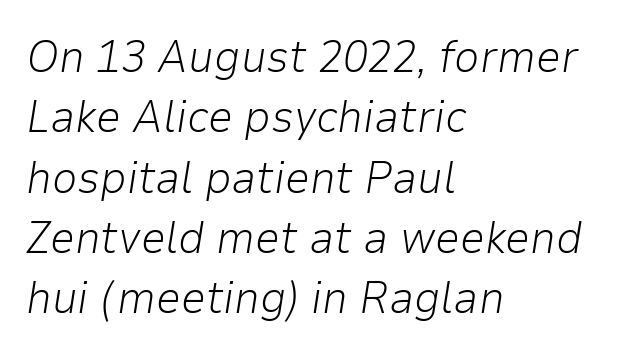
Q: Is the text bold? A: No.
Q: Is the text italic (slanted)? A: Yes, it leans right by about 9 degrees.
Q: Is the text underlined? A: No.
Q: How is the paragraph aligned? A: Left-aligned.
Q: Is the spacing between letters normal or unusually wide? A: Normal.
Q: Is the spacing between lines tight, normal or loose? A: Normal.
Q: Width (condensed, normal, or wide)? A: Normal.
Q: Stroke contrast? A: Low.
Q: x-height? A: Medium.
Q: Monospaced? A: No.
